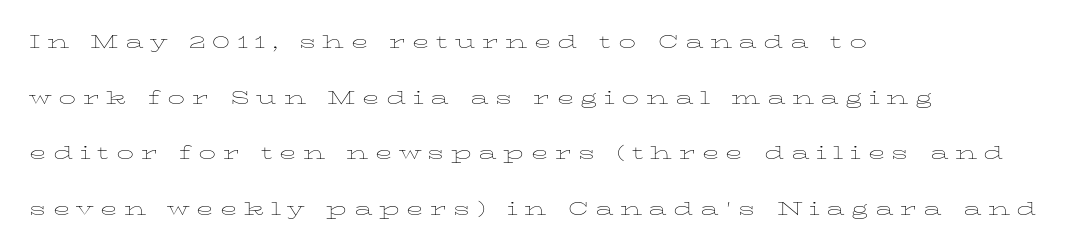
The image shows 23 px text type, upright; set left-aligned, loose line spacing (2.42x), unusually wide letter spacing (+0.28 em), not underlined.
